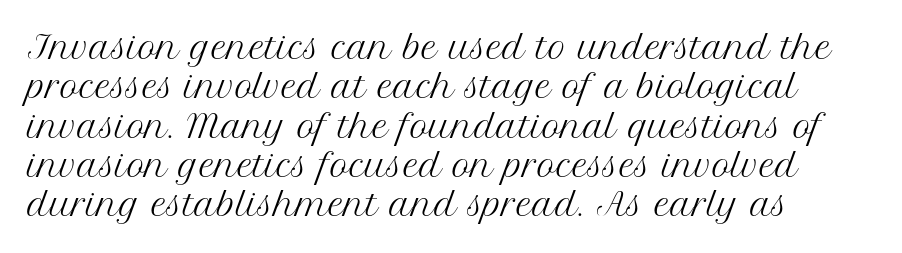
{"serif": "yes", "bold": "no", "weight": "regular", "width": "normal", "stroke_contrast": "medium", "x_height": "medium", "monospaced": "no", "underline": "no", "align": "left", "line_spacing": "normal", "line_spacing_ratio": 1.27, "letter_spacing": "normal", "letter_spacing_em": 0.0, "glyph_px": 31}
